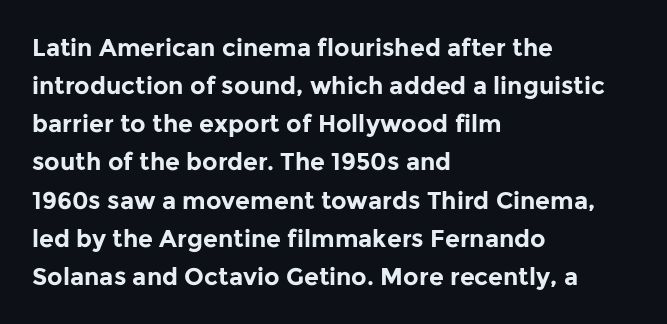
{"italic": "no", "bold": "yes", "underline": "no", "align": "left", "line_spacing": "normal", "line_spacing_ratio": 1.59, "letter_spacing": "normal", "letter_spacing_em": 0.0, "glyph_px": 24}
